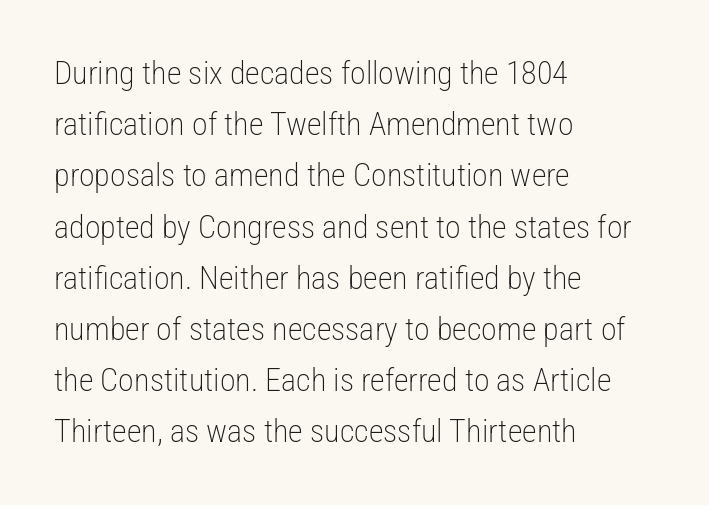
{"serif": "no", "italic": "no", "bold": "no", "weight": "light", "width": "condensed", "stroke_contrast": "low", "x_height": "medium", "monospaced": "no", "underline": "no", "align": "left", "line_spacing": "normal", "line_spacing_ratio": 1.6, "letter_spacing": "normal", "letter_spacing_em": 0.0, "glyph_px": 32}
